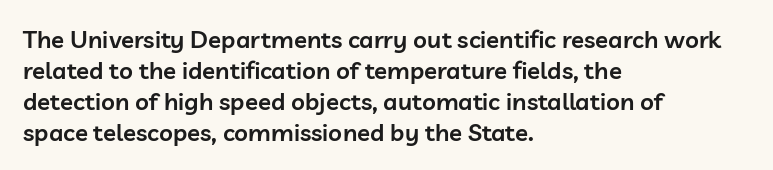
The strip under each line holds only bare page. Default kerning and tracking; the words read as compact shapes. This is the regular roman posture of the typeface. Regular leading. One-word summary of the alignment: left.
